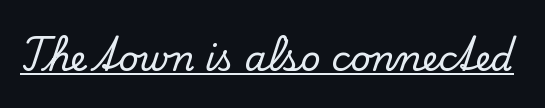
The image shows 35 px serif type; set normal letter spacing, underlined; low stroke contrast and a small x-height.
